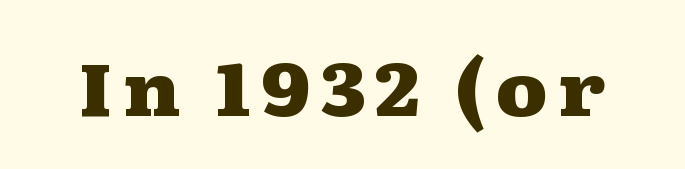
{"serif": "yes", "italic": "no", "bold": "yes", "weight": "heavy", "width": "wide", "stroke_contrast": "medium", "x_height": "medium", "monospaced": "no", "underline": "no", "glyph_px": 73}
